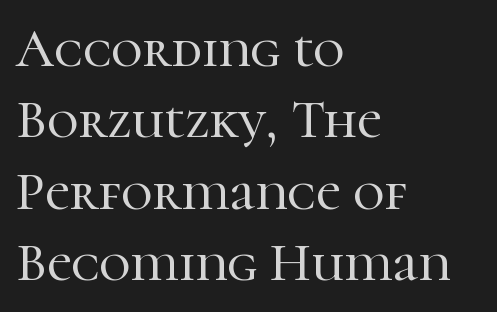
Q: Is the text italic (slanted)? A: No, it is upright.
Q: Is the typeface a serif or a sans-serif typeface? A: Serif.
Q: Is the text underlined? A: No.
Q: How is the paragraph aligned? A: Left-aligned.
Q: Is the spacing between letters normal or unusually wide? A: Normal.
Q: Is the spacing between lines tight, normal or loose? A: Normal.
Q: Width (condensed, normal, or wide)? A: Normal.
Q: Stroke contrast? A: High.
Q: x-height? A: Medium.
Q: Monospaced? A: No.
